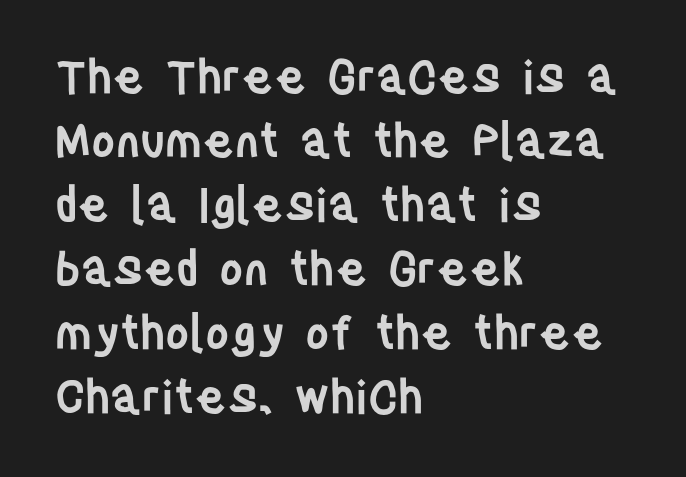
{"serif": "no", "italic": "no", "bold": "semi", "weight": "semibold", "width": "condensed", "stroke_contrast": "low", "x_height": "large", "monospaced": "no", "underline": "no", "align": "left", "line_spacing": "normal", "line_spacing_ratio": 1.39, "letter_spacing": "normal", "letter_spacing_em": 0.0, "glyph_px": 46}
